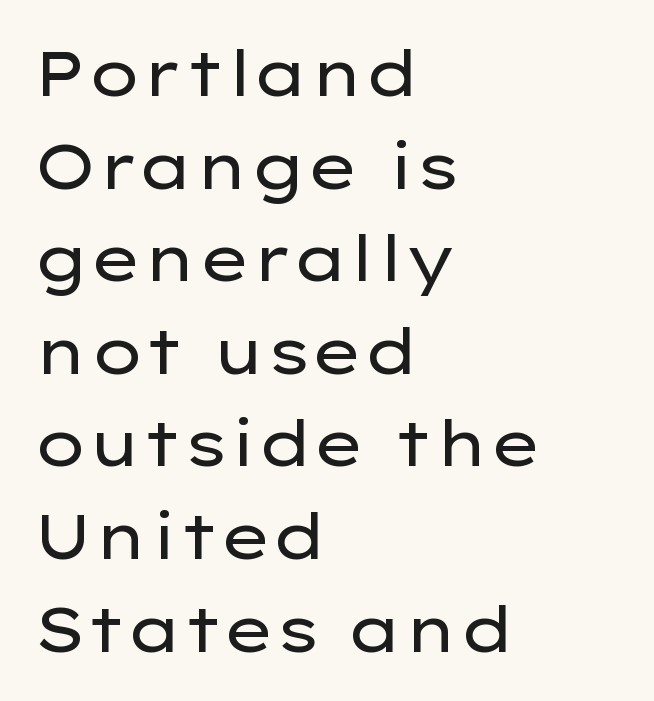
The image shows 63 px regular-weight, wide sans-serif type, upright; set left-aligned, normal line spacing (1.47x), normal letter spacing, not underlined; low stroke contrast and a medium x-height.
